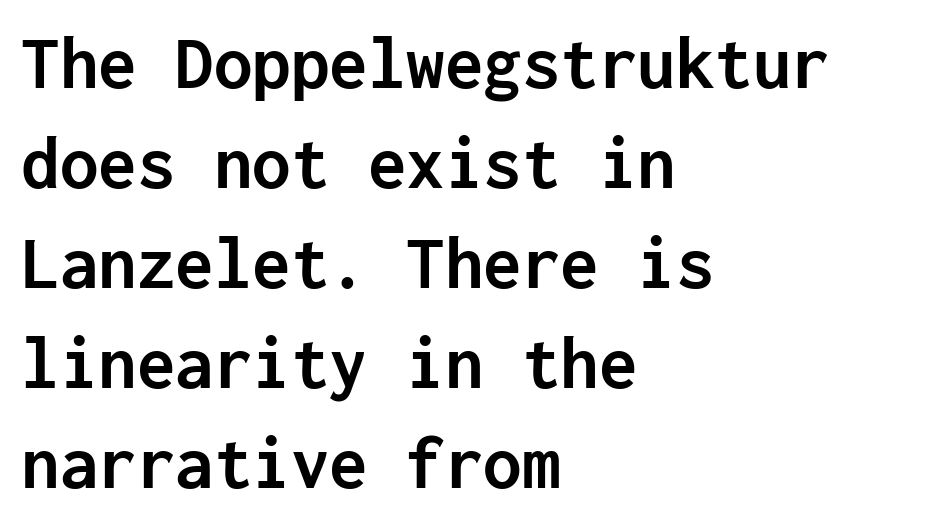
A typesetter would mark this as roman, not italic. These lines are set flush left with a ragged right edge. Does the weight exceed regular? Yes, all the way to bold. Does the leading feel generous? No, just average. The typeface chosen for these lines omits serifs. Here the designer chose a console-style face with uniform glyph widths.
